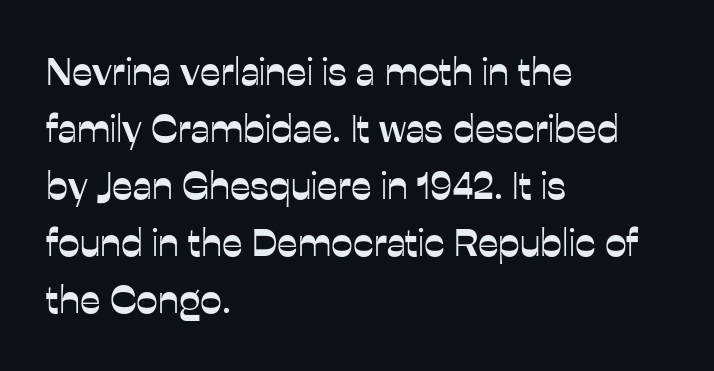
The image shows 39 px sans-serif type, upright; set left-aligned, normal line spacing (1.46x), normal letter spacing, not underlined; low stroke contrast and a medium x-height.
